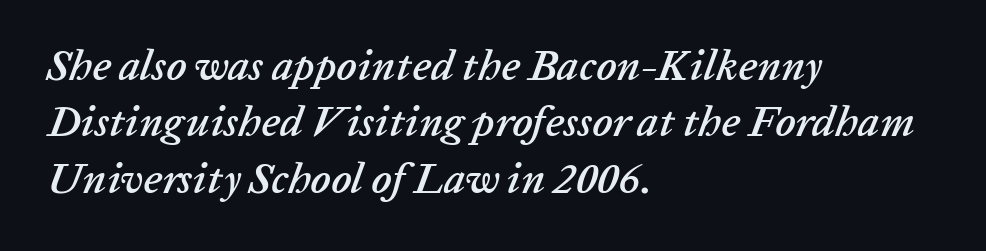
{"italic": "yes", "lean": "right", "slant_degrees": 20, "width": "normal", "stroke_contrast": "low", "x_height": "medium", "monospaced": "no", "underline": "no", "align": "left", "line_spacing": "normal", "line_spacing_ratio": 1.31, "letter_spacing": "normal", "letter_spacing_em": 0.0, "glyph_px": 43}
